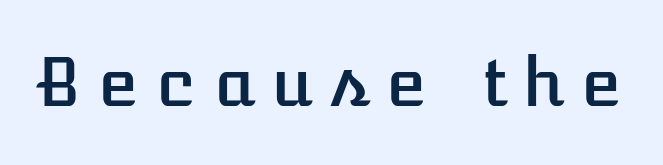
The image shows 67 px text type, upright; set unusually wide letter spacing (+0.24 em), not underlined; low stroke contrast and a medium x-height.
